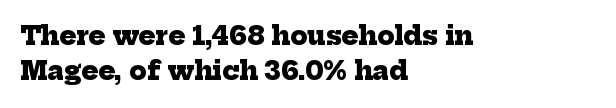
Q: Is the text bold? A: Yes.
Q: Is the text underlined? A: No.
Q: How is the paragraph aligned? A: Left-aligned.
Q: Is the spacing between letters normal or unusually wide? A: Normal.
Q: Is the spacing between lines tight, normal or loose? A: Normal.
